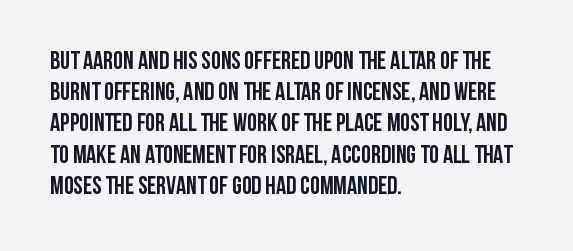
Q: Is the text bold? A: Yes.
Q: Is the text italic (slanted)? A: No, it is upright.
Q: Is the text underlined? A: No.
Q: How is the paragraph aligned? A: Left-aligned.
Q: Is the spacing between letters normal or unusually wide? A: Normal.
Q: Is the spacing between lines tight, normal or loose? A: Normal.
